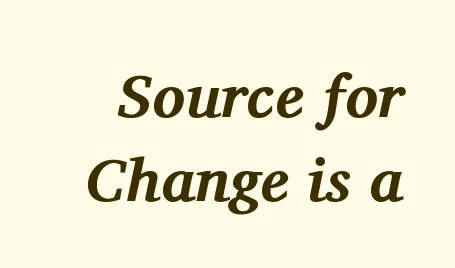
The image shows 61 px bold serif type, italic (leaning right); set normal line spacing (1.38x), normal letter spacing, not underlined; medium stroke contrast and a medium x-height.
